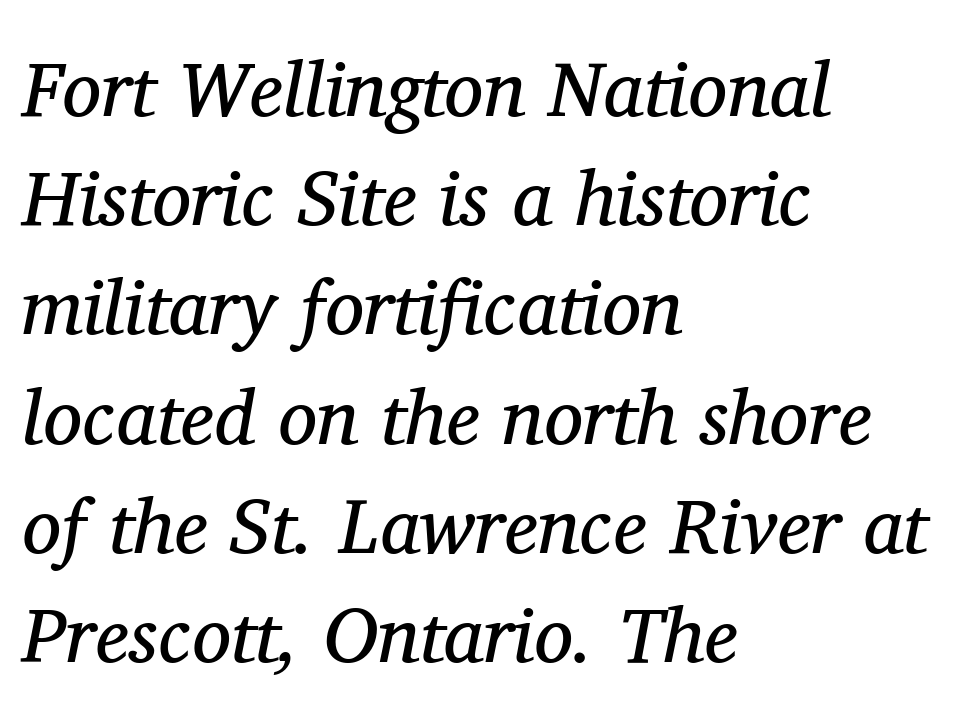
{"serif": "yes", "italic": "yes", "lean": "right", "slant_degrees": 11, "bold": "no", "weight": "regular", "width": "normal", "stroke_contrast": "medium", "x_height": "medium", "monospaced": "no", "underline": "no", "align": "left", "line_spacing": "normal", "line_spacing_ratio": 1.4, "letter_spacing": "normal", "letter_spacing_em": 0.0, "glyph_px": 78}
